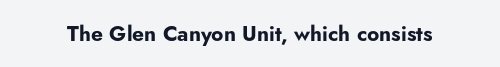
{"italic": "no", "bold": "yes", "underline": "no", "letter_spacing": "normal", "letter_spacing_em": 0.0, "glyph_px": 21}
